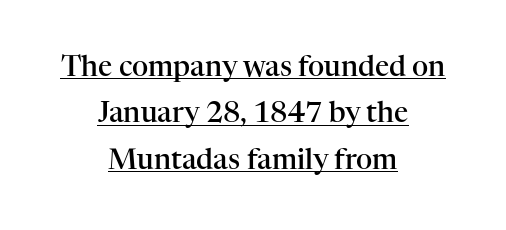
Q: Is the text bold? A: Semi-bold.
Q: Is the text italic (slanted)? A: No, it is upright.
Q: Is the typeface a serif or a sans-serif typeface? A: Serif.
Q: Is the text underlined? A: Yes.
Q: How is the paragraph aligned? A: Centered.
Q: Is the spacing between letters normal or unusually wide? A: Normal.
Q: Is the spacing between lines tight, normal or loose? A: Normal.
Q: Width (condensed, normal, or wide)? A: Normal.
Q: Stroke contrast? A: High.
Q: x-height? A: Medium.
Q: Monospaced? A: No.
